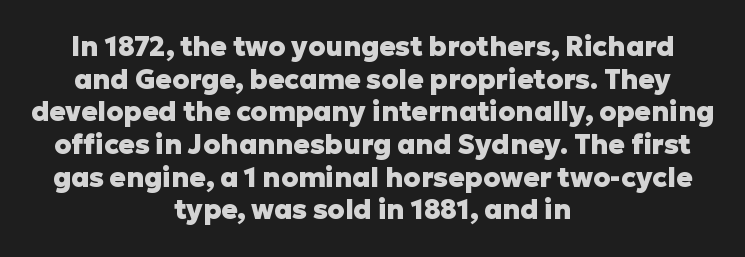
{"italic": "no", "bold": "yes", "underline": "no", "align": "center", "line_spacing_ratio": 1.21, "letter_spacing": "normal", "letter_spacing_em": 0.0, "glyph_px": 27}
